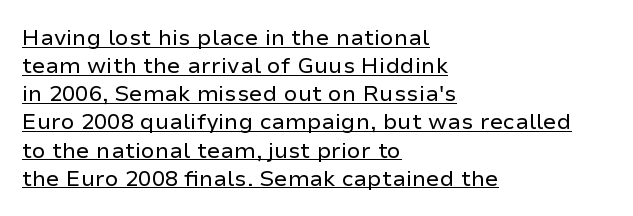
Weight class: somewhere from thin through regular. Horizontal bands of white between lines are of average thickness. Nope, not italic — everything's standing straight. Glance below the letters and you will spot a drawn line. Observe the ordinary spacing: letters are neighbours, not strangers. Is the block centered? No — it sits flush against the left margin.
